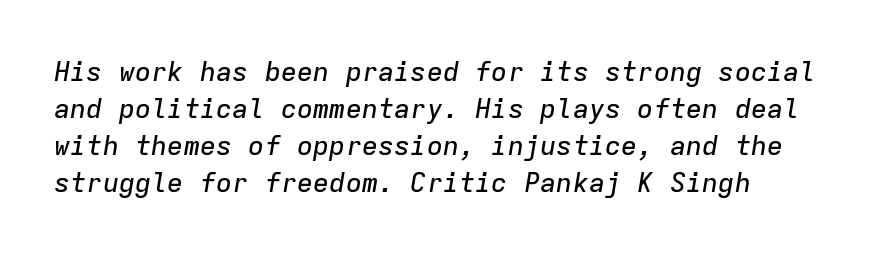
The image shows 27 px text type, italic (leaning right); set normal line spacing (1.37x), normal letter spacing, not underlined.
